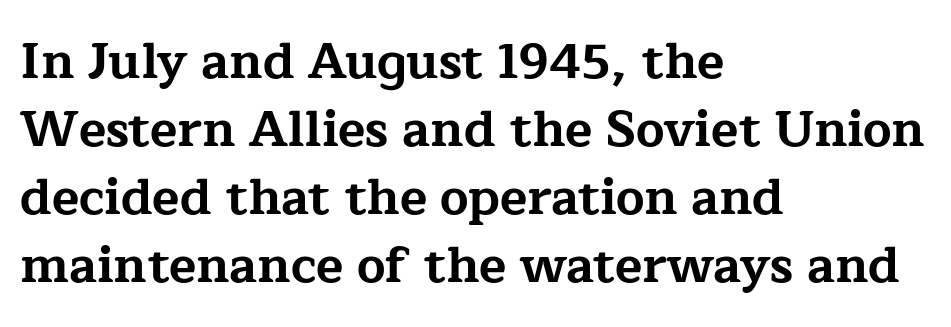
Rendered with straight, roman letterforms. Examine the stroke ends and you'll spot serifs. The letters advance in unequal steps, a hallmark of proportional type. The passage shown has conventional tracking throughout. A student would call this left alignment; a typographer would say flush left, rag right. Typesetter's note: full bold, strokes at maximum text heaviness.
